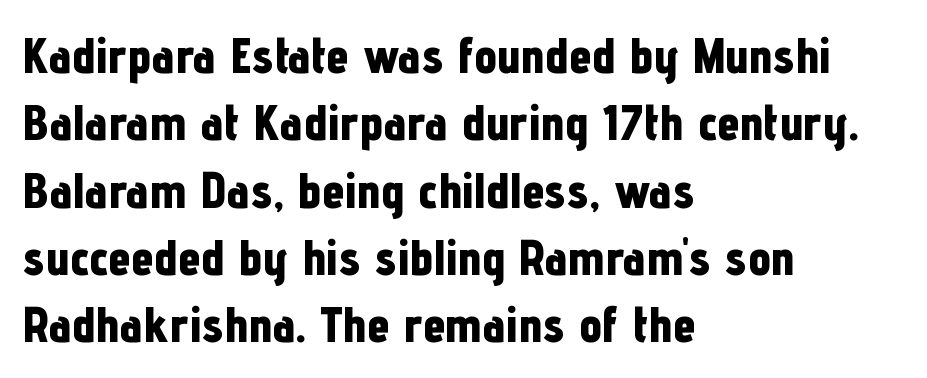
Q: Is the text bold? A: Yes.
Q: Is the text italic (slanted)? A: No, it is upright.
Q: Is the typeface a serif or a sans-serif typeface? A: Sans-serif.
Q: Is the text underlined? A: No.
Q: How is the paragraph aligned? A: Left-aligned.
Q: Is the spacing between letters normal or unusually wide? A: Normal.
Q: Is the spacing between lines tight, normal or loose? A: Normal.
Q: Width (condensed, normal, or wide)? A: Condensed.
Q: Stroke contrast? A: Low.
Q: x-height? A: Medium.
Q: Monospaced? A: No.
